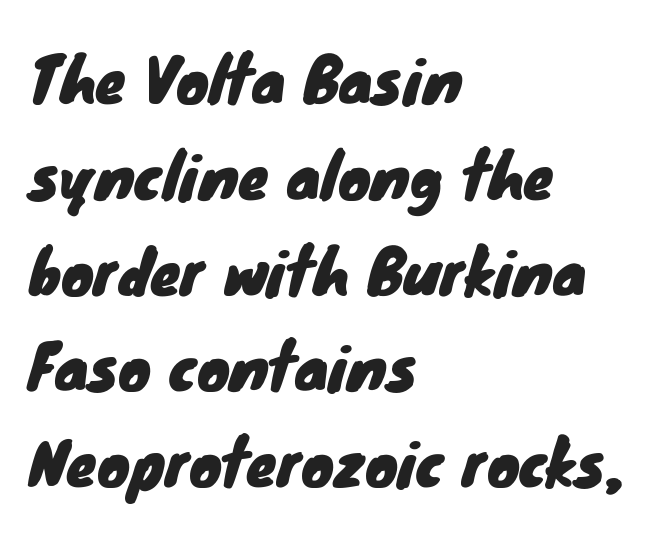
Q: Is the typeface a serif or a sans-serif typeface? A: Sans-serif.
Q: Is the text underlined? A: No.
Q: How is the paragraph aligned? A: Left-aligned.
Q: Is the spacing between letters normal or unusually wide? A: Normal.
Q: Is the spacing between lines tight, normal or loose? A: Normal.
Q: Width (condensed, normal, or wide)? A: Normal.
Q: Stroke contrast? A: Low.
Q: x-height? A: Small.
Q: Monospaced? A: No.
